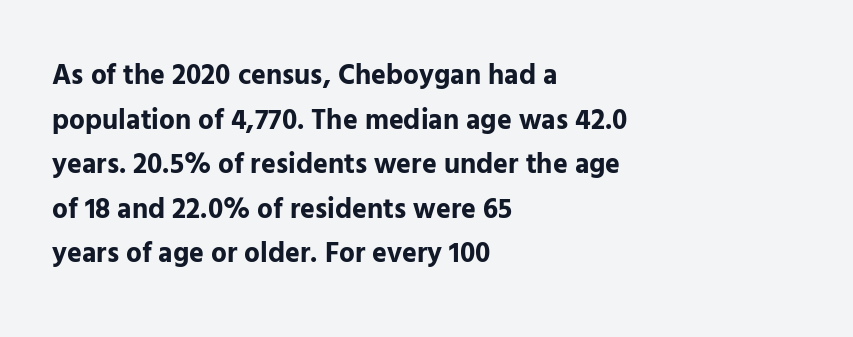
Here the glyphs are tracked normally, forming tight word shapes. On the weight axis this lands at bold, roughly 700. The type sits square on the baseline with zero lean. This rendering employs a face without finishing strokes, i.e., a sans-serif. Note the varied advance widths — an 'i' is clearly narrower than an 'm'. Baseline-to-baseline distance is the conventional proportion of letter height.
